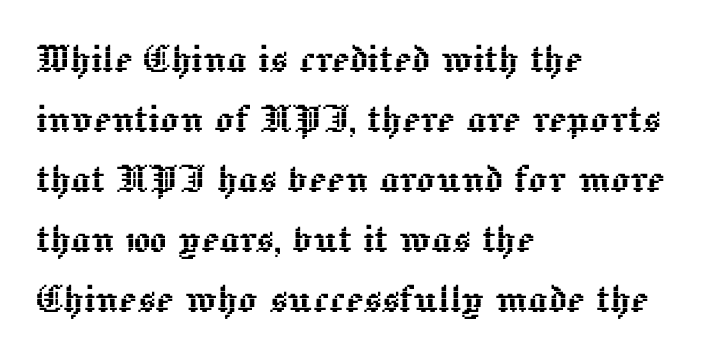
{"italic": "no", "width": "normal", "x_height": "medium", "monospaced": "no", "underline": "no", "align": "left", "line_spacing": "normal", "line_spacing_ratio": 1.25, "letter_spacing": "normal", "letter_spacing_em": 0.0, "glyph_px": 48}
